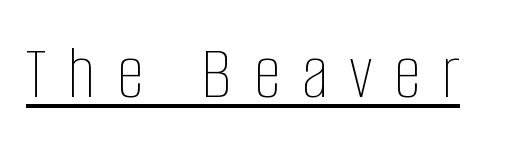
The image shows 78 px thin, condensed type, upright; set unusually wide letter spacing (+0.27 em), underlined; low stroke contrast and a large x-height.
